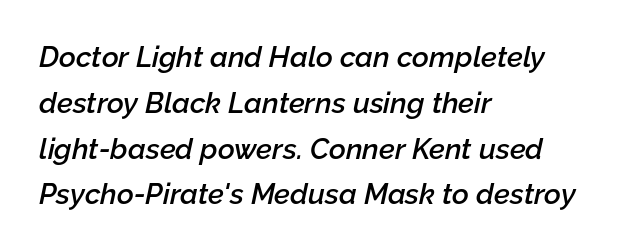
A somewhat darkened texture: the type is semibold rather than bold. The passage shown has conventional tracking throughout. Is this a fixed-width face? No — the glyphs have proportional, varying widths. Is the type slanted? Yes — the strokes lean at a clear angle. Underlining? Definitely not there. A typesetter would call this leading conventional body-copy spacing.
